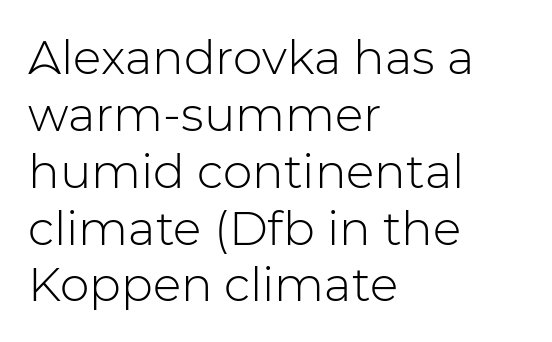
The image shows 47 px light sans-serif type, upright; set left-aligned, line spacing 1.21x, normal letter spacing, not underlined; low stroke contrast and a medium x-height.
